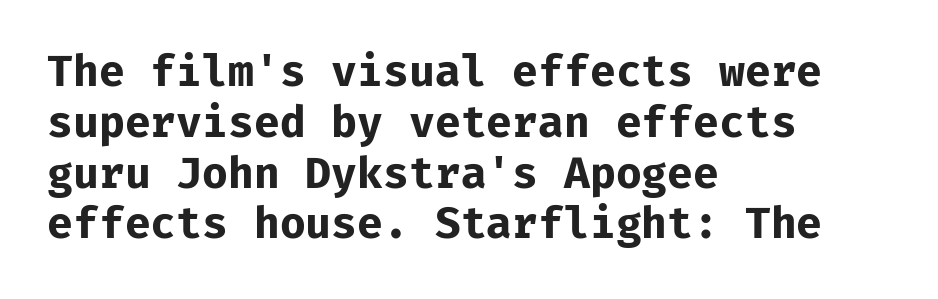
The image shows 42 px bold sans-serif type, upright, monospaced; set left-aligned, line spacing 1.21x, normal letter spacing, not underlined; low stroke contrast and a medium x-height.
